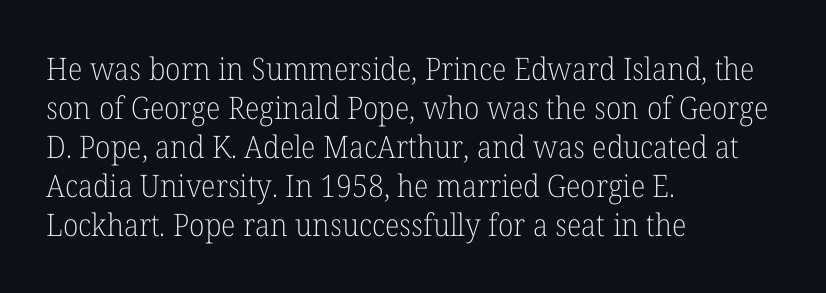
Q: Is the text bold? A: No.
Q: Is the text italic (slanted)? A: No, it is upright.
Q: Is the typeface a serif or a sans-serif typeface? A: Serif.
Q: Is the text underlined? A: No.
Q: How is the paragraph aligned? A: Left-aligned.
Q: Is the spacing between letters normal or unusually wide? A: Normal.
Q: Is the spacing between lines tight, normal or loose? A: Normal.
Q: Width (condensed, normal, or wide)? A: Normal.
Q: Stroke contrast? A: Low.
Q: x-height? A: Medium.
Q: Monospaced? A: No.
